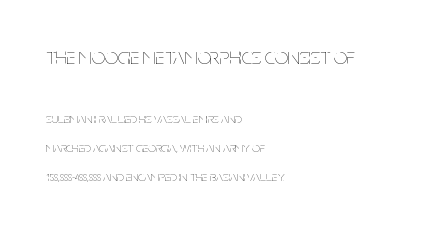
Baseline-to-baseline distance is far greater than the letter height. Here the first block reads like a headline and the second like body copy. Each line starts at the same left margin while the right side varies. The cut favours lightness, reaching ordinary text weight at its darkest. Is there any slant? The stems are plumb.
